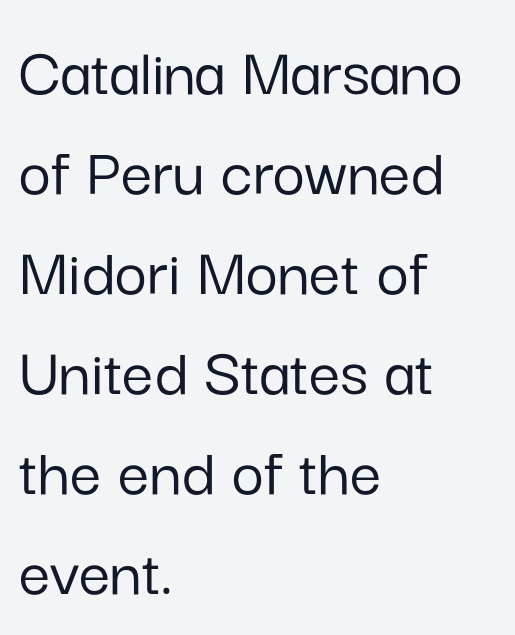
{"serif": "no", "italic": "no", "width": "normal", "stroke_contrast": "low", "x_height": "medium", "monospaced": "no", "underline": "no", "align": "left", "line_spacing": "normal", "line_spacing_ratio": 1.43, "letter_spacing": "normal", "letter_spacing_em": 0.0, "glyph_px": 70}
